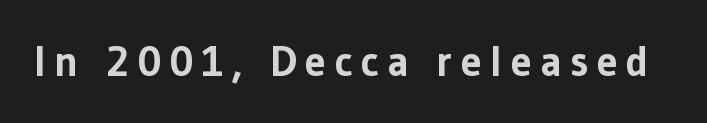
The image shows 42 px bold sans-serif type, upright; set unusually wide letter spacing (+0.2 em), not underlined; low stroke contrast and a medium x-height.
